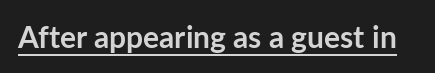
Q: Is the text bold? A: Yes.
Q: Is the text italic (slanted)? A: No, it is upright.
Q: Is the typeface a serif or a sans-serif typeface? A: Sans-serif.
Q: Is the text underlined? A: Yes.
Q: Is the spacing between letters normal or unusually wide? A: Normal.
Q: Width (condensed, normal, or wide)? A: Normal.
Q: Stroke contrast? A: Low.
Q: x-height? A: Medium.
Q: Monospaced? A: No.
